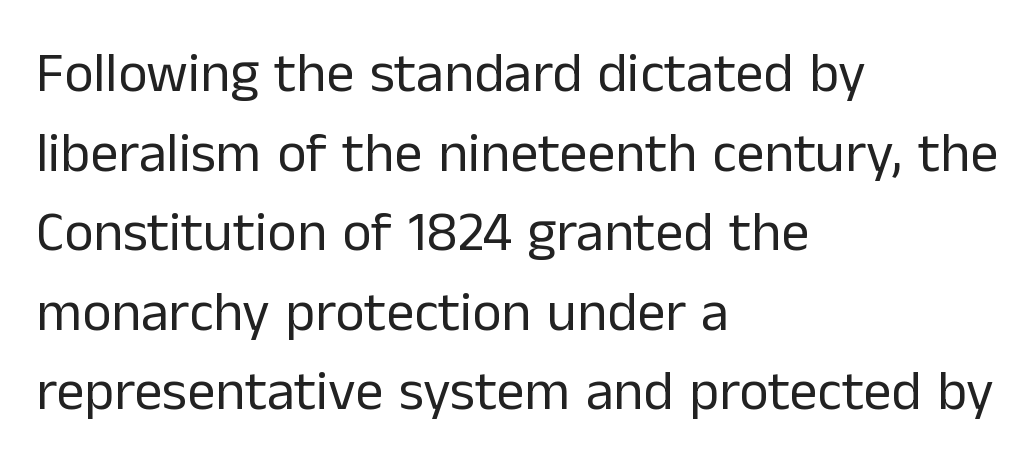
The image shows 56 px regular-weight sans-serif type, upright; set left-aligned, normal line spacing (1.42x), normal letter spacing, not underlined; low stroke contrast and a medium x-height.
